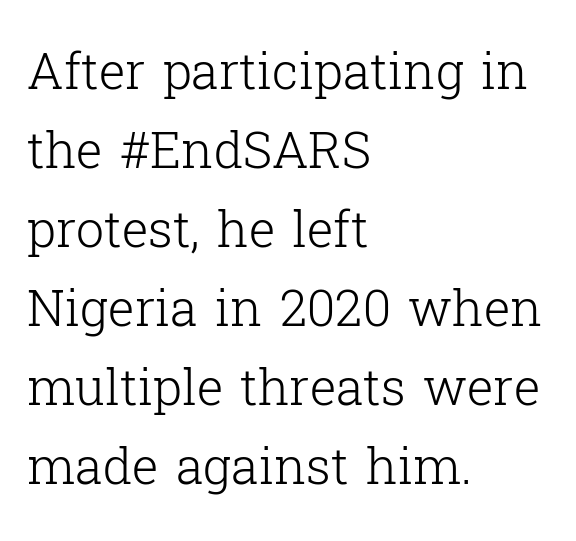
The image shows 50 px light serif type, upright; set left-aligned, normal line spacing (1.58x), normal letter spacing, not underlined; low stroke contrast and a medium x-height.
